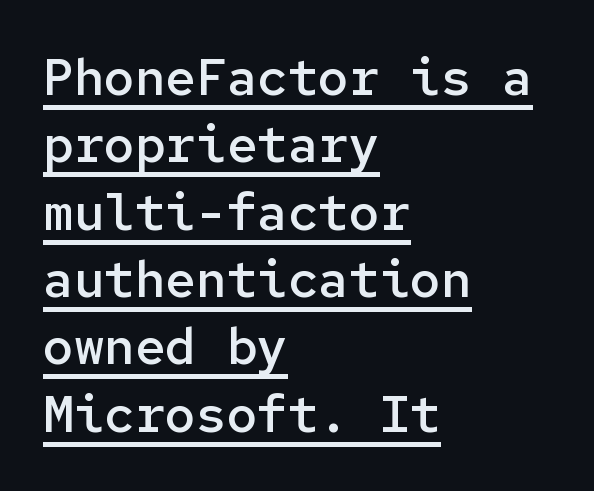
Posture: vertical. These lines are rendered in a fixed-pitch font. The horizontal fit of the characters is conventional and even. Students, observe the line beneath the letters — that is underlining. This sample keeps an unexceptional amount of space between lines.
